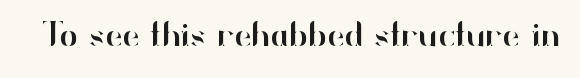
The image shows 34 px sans-serif type, upright; set normal letter spacing, not underlined; high stroke contrast and a small x-height.
